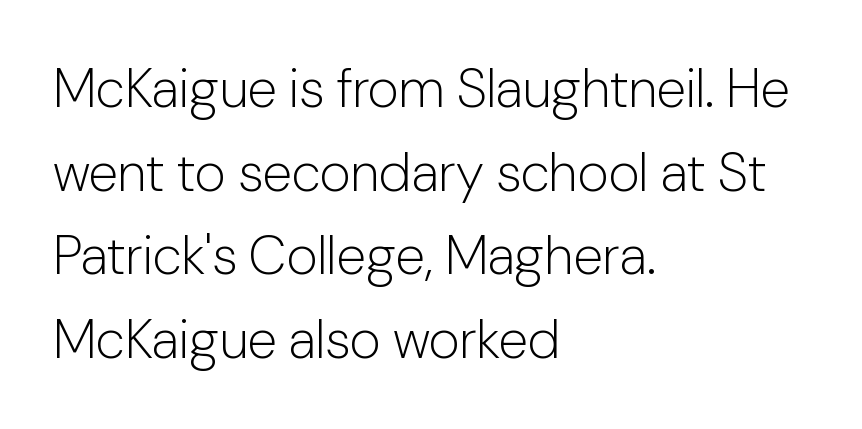
{"serif": "no", "italic": "no", "bold": "no", "weight": "light", "width": "normal", "stroke_contrast": "low", "x_height": "medium", "monospaced": "no", "underline": "no", "align": "left", "line_spacing": "normal", "line_spacing_ratio": 1.55, "letter_spacing": "normal", "letter_spacing_em": 0.0, "glyph_px": 54}
